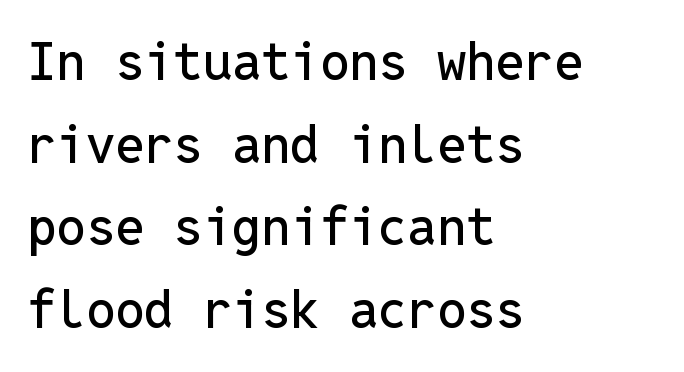
Evenly set lines give the paragraph a standard silhouette. Do the characters align in a grid? Yes, the font is monospaced. The passage shown is not underscored anywhere. The ragged edge is on the right, which tells us the setting is flush left.
